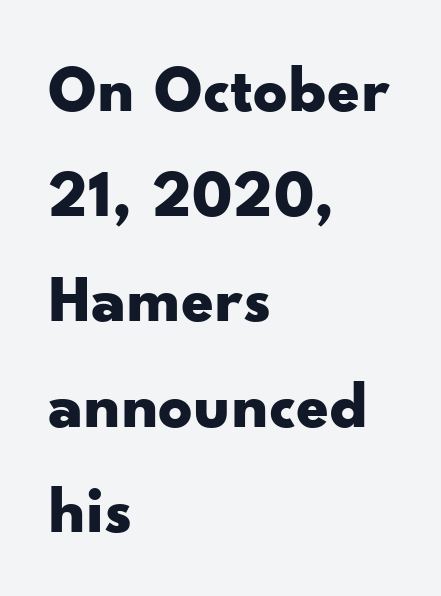
Q: Is the text bold? A: Yes.
Q: Is the text italic (slanted)? A: No, it is upright.
Q: Is the typeface a serif or a sans-serif typeface? A: Sans-serif.
Q: Is the text underlined? A: No.
Q: How is the paragraph aligned? A: Left-aligned.
Q: Is the spacing between letters normal or unusually wide? A: Normal.
Q: Is the spacing between lines tight, normal or loose? A: Normal.
Q: Width (condensed, normal, or wide)? A: Wide.
Q: Stroke contrast? A: Low.
Q: x-height? A: Small.
Q: Monospaced? A: No.
